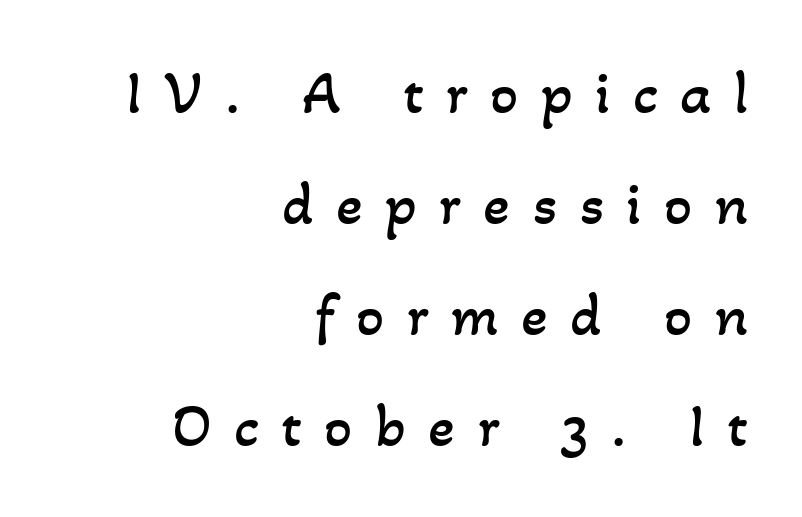
{"bold": "no", "weight": "regular", "width": "normal", "stroke_contrast": "low", "x_height": "small", "monospaced": "no", "underline": "no", "align": "right", "line_spacing_ratio": 1.79, "letter_spacing": "wide", "letter_spacing_em": 0.36, "glyph_px": 62}
